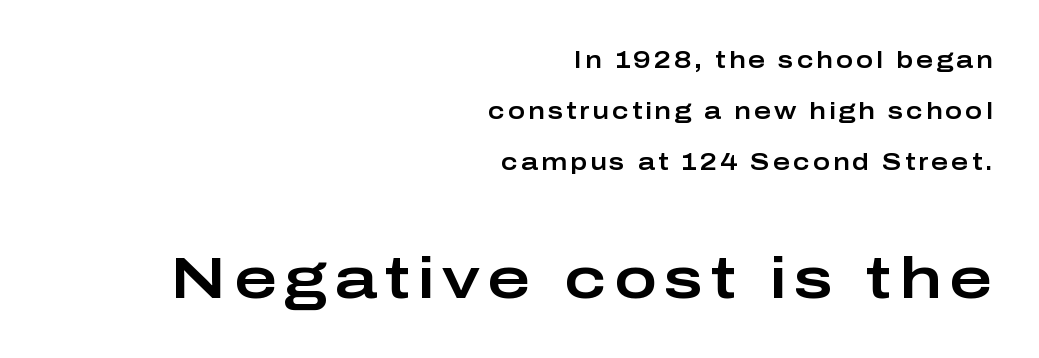
The words here are not underlined. Each letter's strokes conclude bluntly, with no projecting serifs. Looks like regular typesetting: each glyph gets only the width it needs. The compositor pushed each line to the right boundary. Unlike italic type, these characters show no tilt at all.
